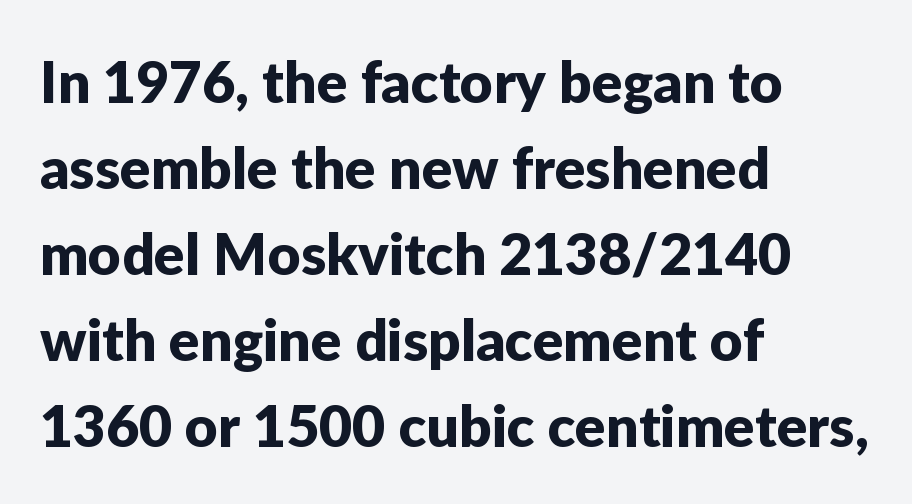
The image shows 57 px sans-serif type, upright; set left-aligned, normal line spacing (1.51x), normal letter spacing, not underlined; low stroke contrast and a medium x-height.
